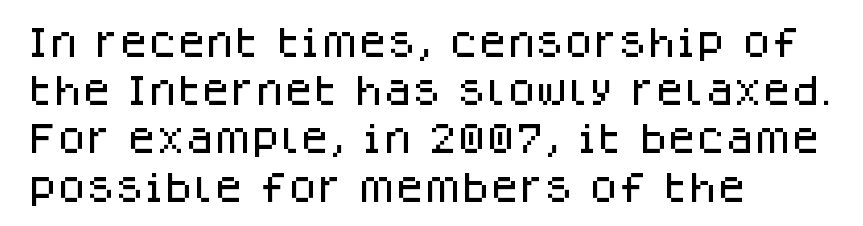
The baseline area is clear. The gaps between neighbouring characters are ordinary and unremarkable. Are there feet on the stems? There aren't — it's a sans. The passage shown is typed in a proportional face where columns would drift.
